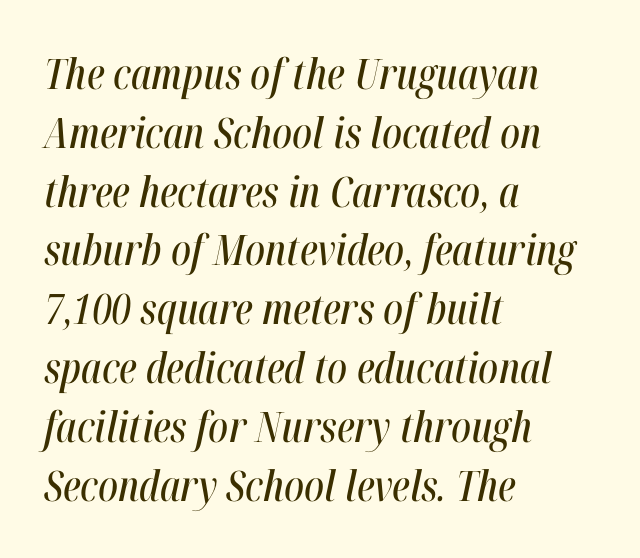
Words float on clear page, feet unadorned. A typesetter would call this leading conventional body-copy spacing. Spacing between characters is what you'd get straight out of the box. Every character sits at an angle, as italics do.
